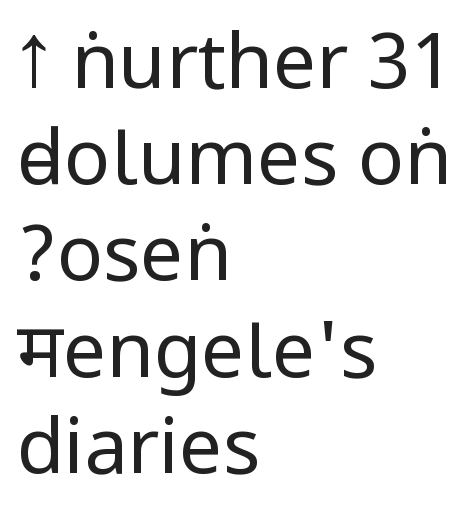
{"serif": "no", "italic": "no", "bold": "no", "weight": "regular", "width": "condensed", "stroke_contrast": "low", "underline": "no", "align": "left", "line_spacing": "normal", "line_spacing_ratio": 1.25, "letter_spacing": "normal", "letter_spacing_em": 0.0, "glyph_px": 77}
